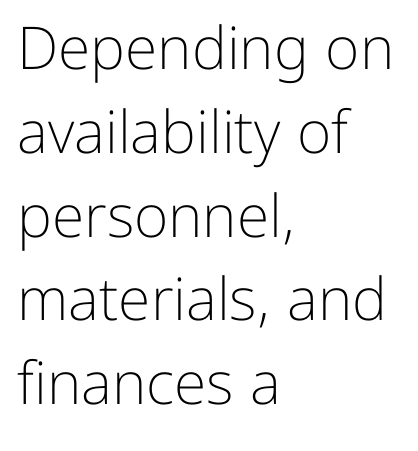
Q: Is the text bold? A: No.
Q: Is the text italic (slanted)? A: No, it is upright.
Q: Is the typeface a serif or a sans-serif typeface? A: Sans-serif.
Q: Is the text underlined? A: No.
Q: How is the paragraph aligned? A: Left-aligned.
Q: Is the spacing between letters normal or unusually wide? A: Normal.
Q: Is the spacing between lines tight, normal or loose? A: Normal.
Q: Width (condensed, normal, or wide)? A: Normal.
Q: Stroke contrast? A: Low.
Q: x-height? A: Medium.
Q: Monospaced? A: No.
